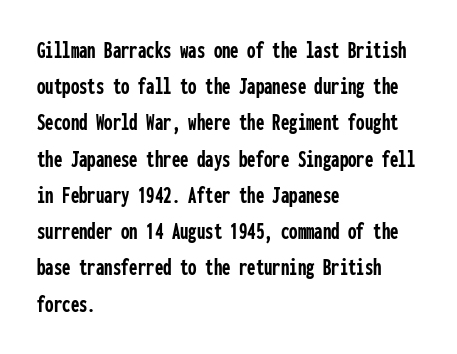
The image shows 24 px bold type, upright; set left-aligned, normal line spacing (1.51x), normal letter spacing, not underlined.
